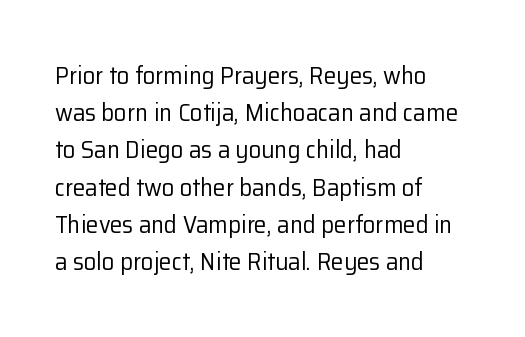
{"italic": "no", "bold": "no", "underline": "no", "align": "left", "line_spacing": "normal", "line_spacing_ratio": 1.49, "letter_spacing": "normal", "letter_spacing_em": 0.0, "glyph_px": 25}
